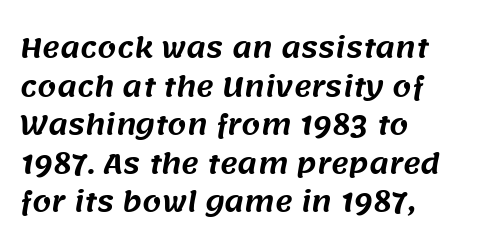
Check the space under the baseline: it is left empty. Alignment: flush left. Default kerning and tracking; the words read as compact shapes. One glance says typical: line gaps are just what's usual.
